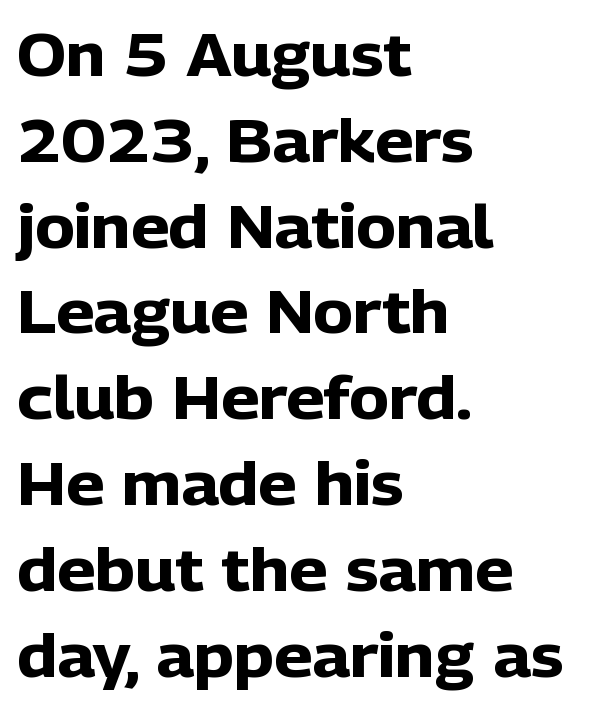
The image shows 60 px heavy sans-serif type, upright; set left-aligned, normal line spacing (1.43x), normal letter spacing, not underlined; low stroke contrast and a medium x-height.
